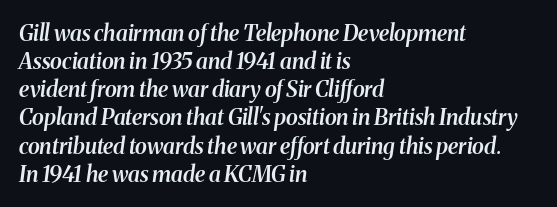
{"italic": "yes", "lean": "right", "slant_degrees": 8, "bold": "semi", "underline": "no", "align": "left", "line_spacing": "normal", "line_spacing_ratio": 1.28, "letter_spacing": "normal", "letter_spacing_em": 0.0, "glyph_px": 22}
